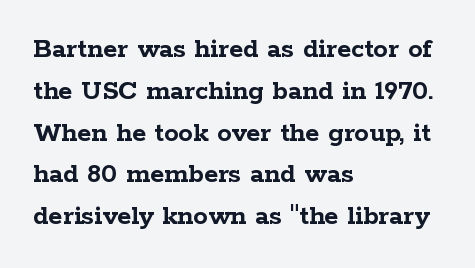
Each letter keeps its own natural width here, so spacing adapts to shape. The typesetter chose a ragged-right arrangement here. Type without underlining. Students, observe: this is what conventionally led text looks like. A typesetter would label this face a serif. Look at the tracking — it's just the regular setting, nothing added.
